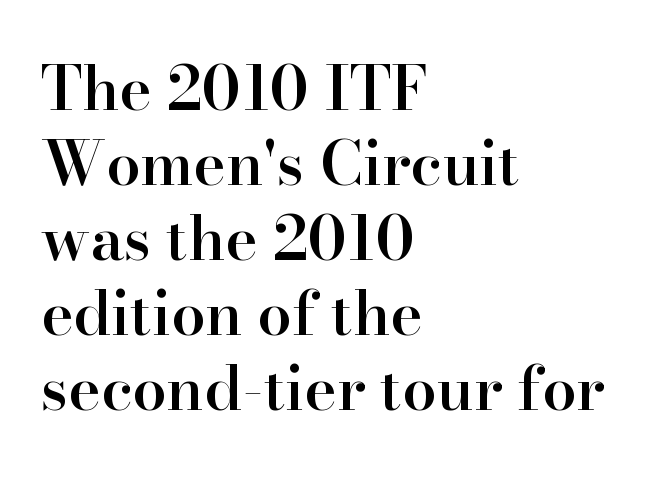
Q: Is the text bold? A: Semi-bold.
Q: Is the text italic (slanted)? A: No, it is upright.
Q: Is the typeface a serif or a sans-serif typeface? A: Serif.
Q: Is the text underlined? A: No.
Q: How is the paragraph aligned? A: Left-aligned.
Q: Is the spacing between letters normal or unusually wide? A: Normal.
Q: Width (condensed, normal, or wide)? A: Normal.
Q: Stroke contrast? A: High.
Q: x-height? A: Small.
Q: Monospaced? A: No.
